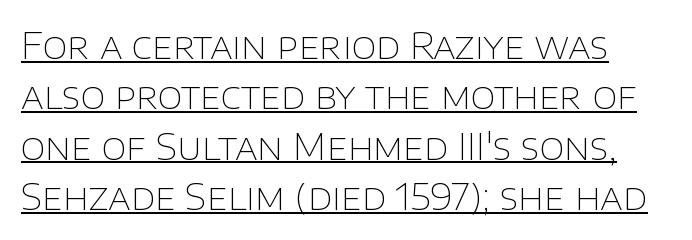
The image shows 36 px thin sans-serif type, upright; set normal line spacing (1.4x), normal letter spacing, underlined; low stroke contrast and a large x-height.
